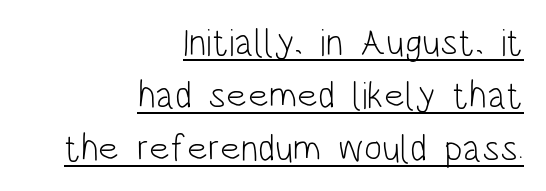
{"serif": "no", "italic": "no", "bold": "no", "weight": "light", "width": "condensed", "stroke_contrast": "low", "x_height": "large", "monospaced": "no", "underline": "yes", "align": "right", "line_spacing": "normal", "line_spacing_ratio": 1.39, "letter_spacing": "normal", "letter_spacing_em": 0.0, "glyph_px": 38}
